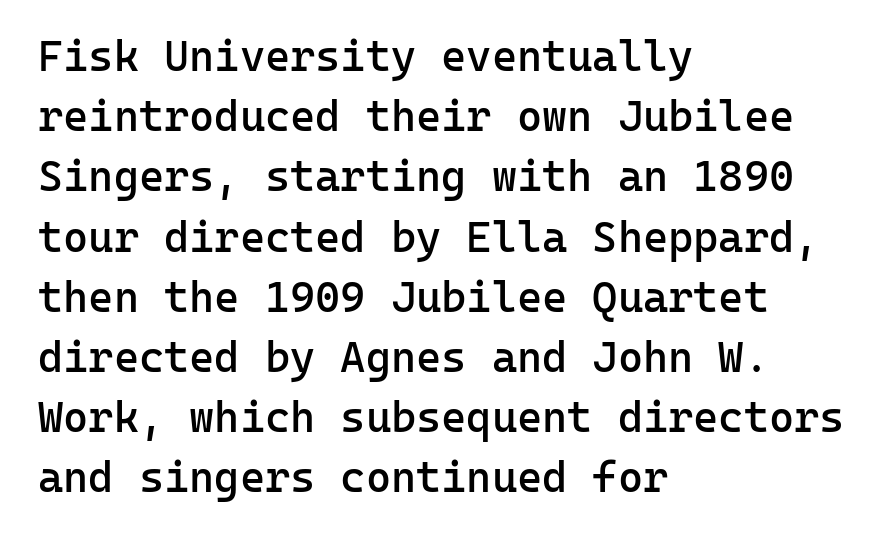
The image shows 43 px semibold sans-serif type, upright, monospaced; set left-aligned, normal line spacing (1.4x), normal letter spacing, not underlined; low stroke contrast and a medium x-height.
